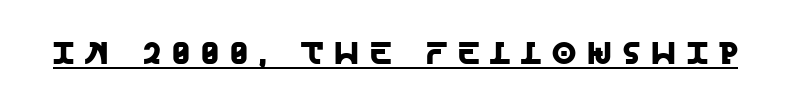
The specimen reads as upright at a glance. Notice how a bar underscores the lettering throughout. You can tell from the bare stems that sans-serif type was used. Tracking here is generous; glyphs stand well apart from one another. These lines are rendered in a variable-pitch font.
